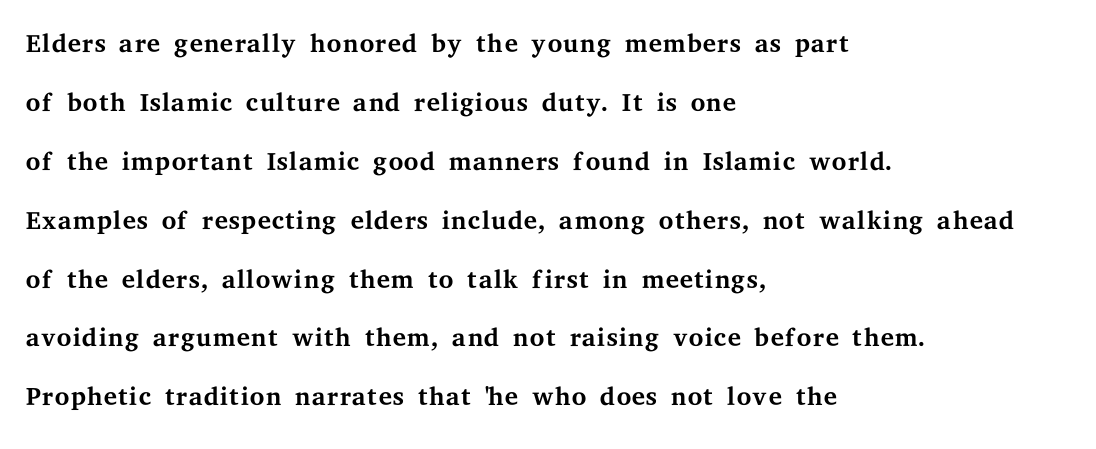
The tracking reads as untouched default to a designer's eye. A student would call this left alignment; a typographer would say flush left, rag right. You could not count columns in this text — the font is proportionally spaced. Vertical spacing — default. This rendering features lettering with no underline.
